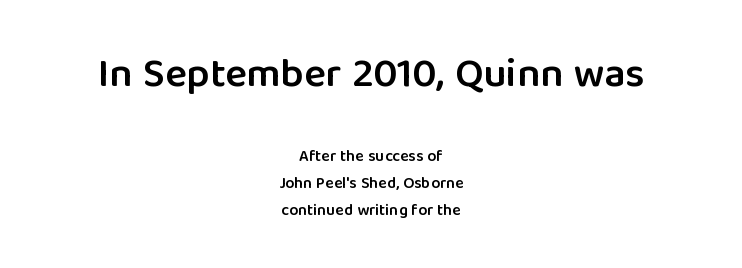
Q: Is the text bold? A: Semi-bold.
Q: Is the text italic (slanted)? A: No, it is upright.
Q: Is the typeface a serif or a sans-serif typeface? A: Sans-serif.
Q: Is the text underlined? A: No.
Q: How is the paragraph aligned? A: Centered.
Q: Is the spacing between letters normal or unusually wide? A: Normal.
Q: Is the spacing between lines tight, normal or loose? A: Normal.
Q: Which block of text is set in a larger size, the first (top) or the second (bottom)? A: The first (top) one.
Q: Width (condensed, normal, or wide)? A: Normal.
Q: Stroke contrast? A: Low.
Q: x-height? A: Medium.
Q: Monospaced? A: No.
